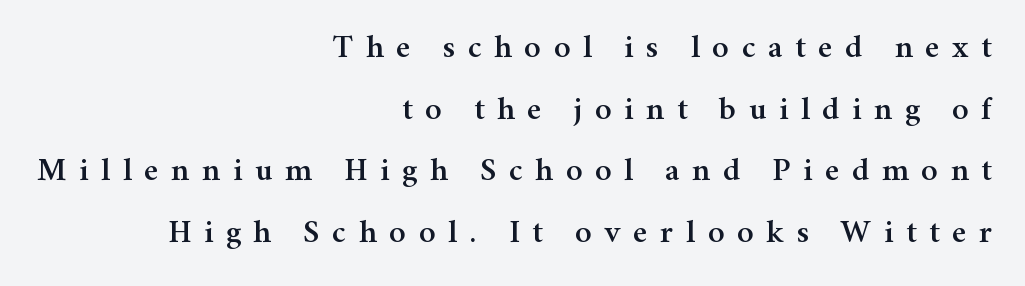
Q: Is the text italic (slanted)? A: No, it is upright.
Q: Is the typeface a serif or a sans-serif typeface? A: Serif.
Q: Is the text underlined? A: No.
Q: How is the paragraph aligned? A: Right-aligned.
Q: Is the spacing between letters normal or unusually wide? A: Unusually wide.
Q: Width (condensed, normal, or wide)? A: Normal.
Q: Stroke contrast? A: Medium.
Q: x-height? A: Medium.
Q: Monospaced? A: No.
